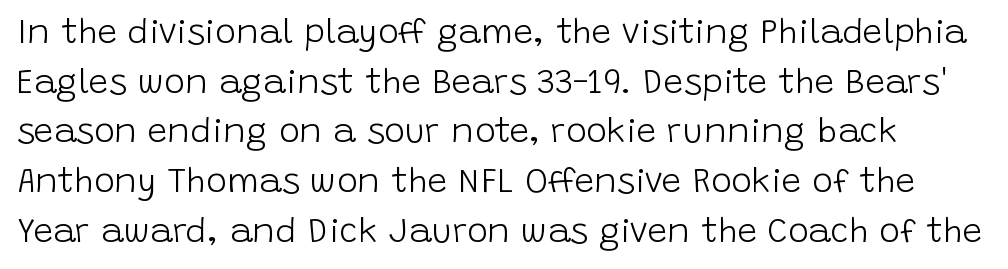
{"serif": "no", "italic": "no", "bold": "no", "weight": "light", "width": "normal", "stroke_contrast": "low", "x_height": "large", "monospaced": "no", "underline": "no", "line_spacing": "normal", "line_spacing_ratio": 1.42, "letter_spacing": "normal", "letter_spacing_em": 0.0, "glyph_px": 35}
